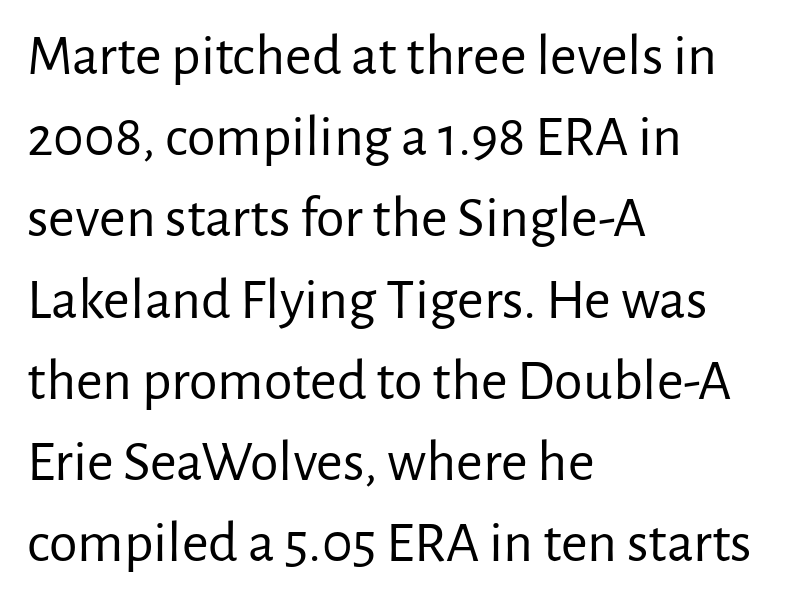
Q: Is the text bold? A: No.
Q: Is the text italic (slanted)? A: No, it is upright.
Q: Is the typeface a serif or a sans-serif typeface? A: Sans-serif.
Q: Is the text underlined? A: No.
Q: How is the paragraph aligned? A: Left-aligned.
Q: Is the spacing between letters normal or unusually wide? A: Normal.
Q: Is the spacing between lines tight, normal or loose? A: Normal.
Q: Width (condensed, normal, or wide)? A: Normal.
Q: Stroke contrast? A: Low.
Q: x-height? A: Medium.
Q: Monospaced? A: No.
